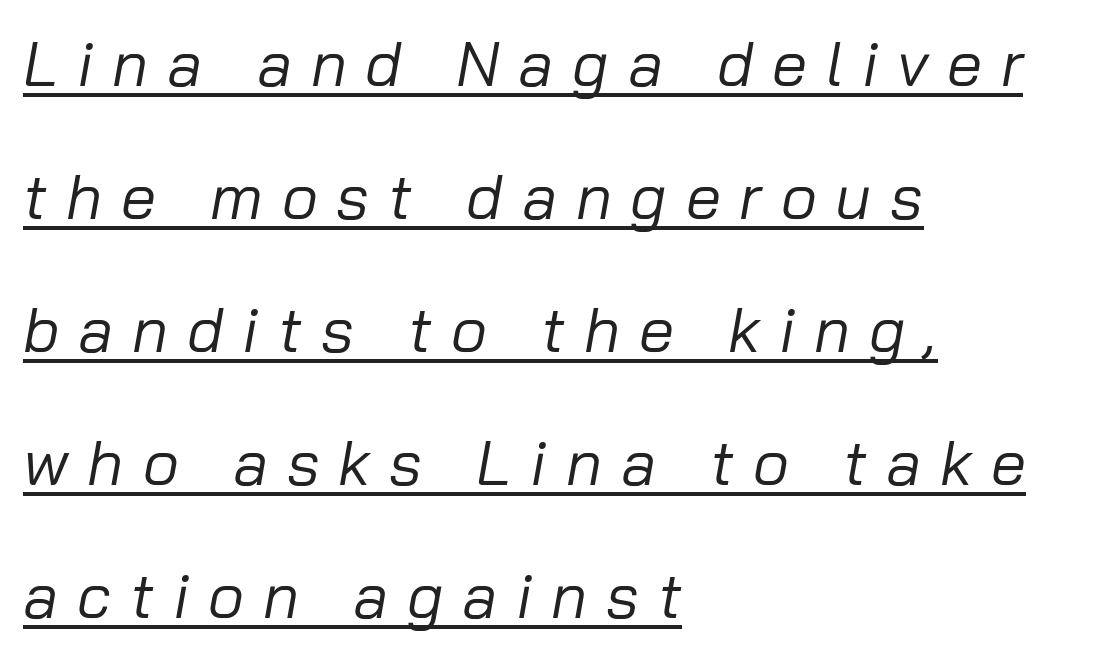
The rendering uses a large line-height, opening up the rows. This sample carries an underscore along the baseline area. Short note: letters widely spaced. It's the slanting kind of type. The passage shown is typed in a proportional face where columns would drift. Weight: not bold — regular or lighter.
